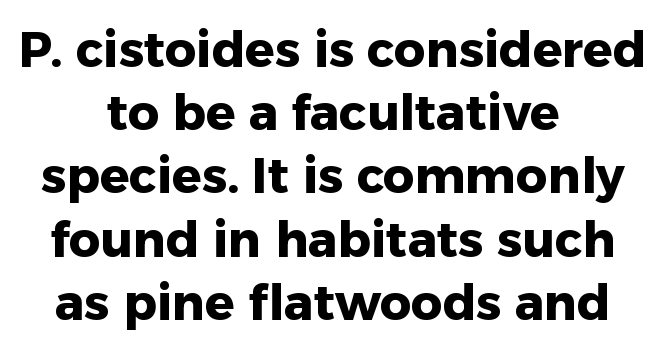
{"serif": "no", "italic": "no", "bold": "yes", "weight": "heavy", "width": "normal", "stroke_contrast": "low", "x_height": "medium", "monospaced": "no", "underline": "no", "align": "center", "line_spacing": "normal", "line_spacing_ratio": 1.29, "letter_spacing": "normal", "letter_spacing_em": 0.0, "glyph_px": 49}
